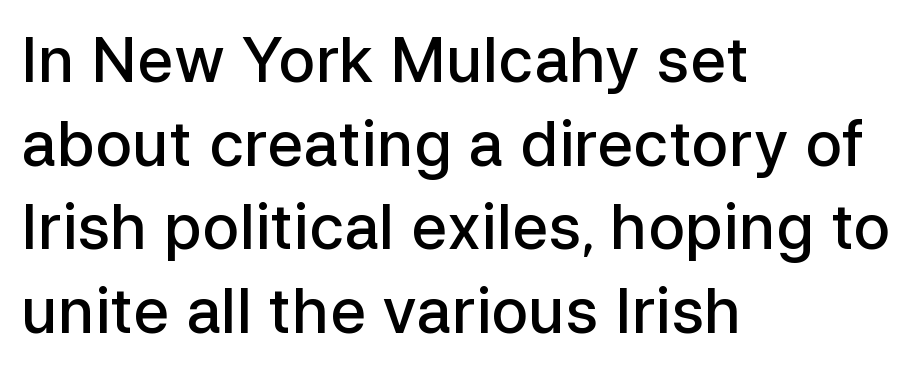
The type sits square on the baseline with zero lean. The paragraph shown leans on its left margin. Notice how descenders clear the ascenders below comfortably — that's standard leading. The tracking reads as untouched default to a designer's eye. The rendering uses natural spacing where letterforms have individual widths. Grotesque or geometric, the face here clearly has no serifs.
